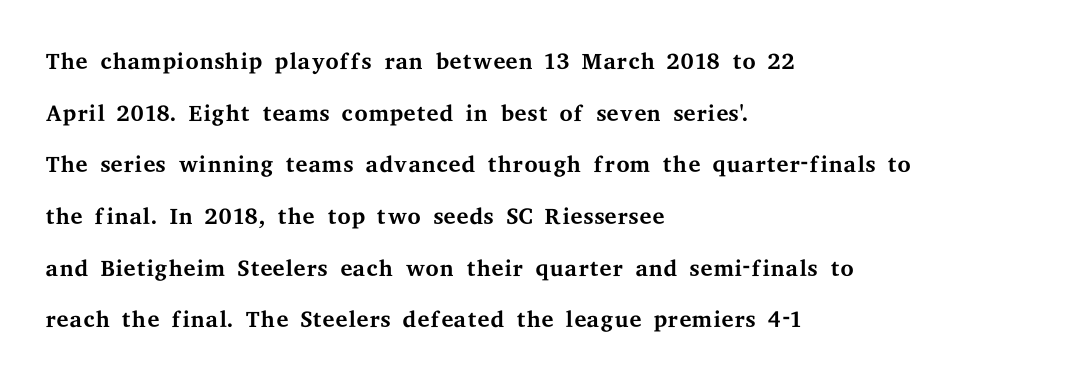
The image shows 34 px regular-weight, wide serif type, upright; set left-aligned, normal line spacing (1.52x), normal letter spacing, not underlined; medium stroke contrast and a medium x-height.
